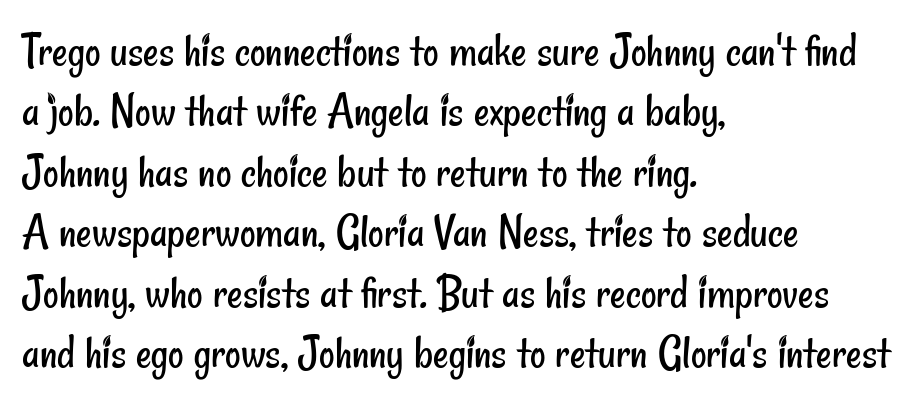
{"serif": "no", "bold": "no", "weight": "regular", "width": "condensed", "stroke_contrast": "low", "x_height": "small", "monospaced": "no", "underline": "no", "align": "left", "line_spacing": "normal", "line_spacing_ratio": 1.26, "letter_spacing": "normal", "letter_spacing_em": 0.0, "glyph_px": 48}
